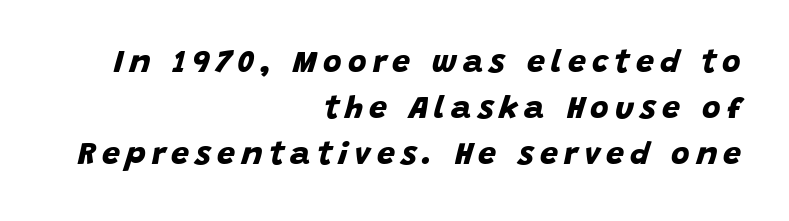
The letters advance in unequal steps, a hallmark of proportional type. Plenty of ink on the page — the face is bold. Unmarked baselines from the first word to the last. The characters display no serif detailing; their extremities are plain. All the whitespace from short lines collects on the left. A normal amount of white space separates one row of letters from the next.
